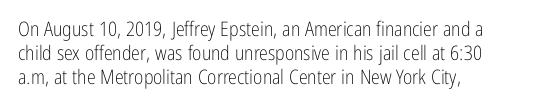
Tall strokes in this sample are plumb rather than angled. Decoration check: the copy has no underline. Words appear dense and cohesive because spacing is normal. The typesetter chose a ragged-right arrangement here.
